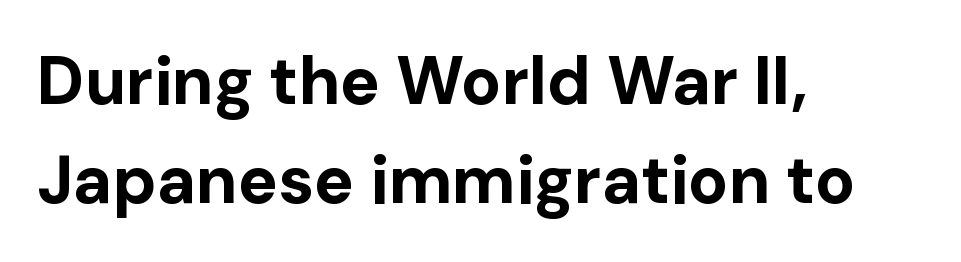
{"serif": "no", "italic": "no", "bold": "yes", "weight": "bold", "width": "normal", "stroke_contrast": "low", "x_height": "medium", "monospaced": "no", "underline": "no", "align": "left", "line_spacing": "normal", "line_spacing_ratio": 1.48, "letter_spacing": "normal", "letter_spacing_em": 0.0, "glyph_px": 67}
